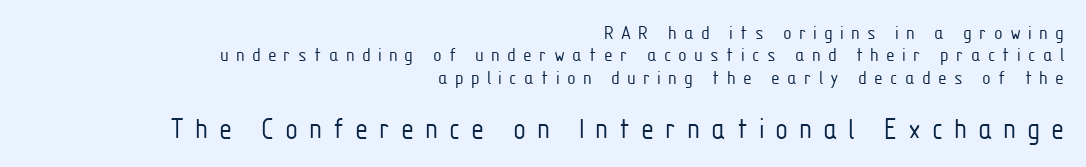
Type size steps up from the first block to the second. A typesetter would call this proportional, since set widths differ per character. Inter-character spacing is expanded well beyond the font's built-in metrics. Weight: regular or lighter.
